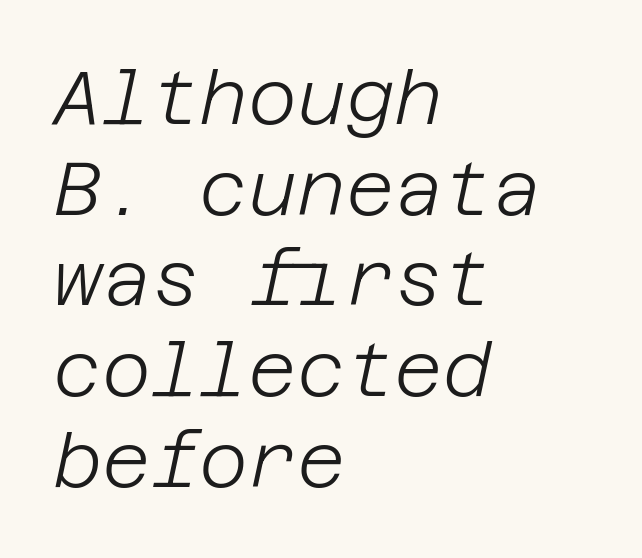
Q: Is the text bold? A: No.
Q: Is the text italic (slanted)? A: Yes, it leans right by about 12 degrees.
Q: Is the text underlined? A: No.
Q: How is the paragraph aligned? A: Left-aligned.
Q: Is the spacing between letters normal or unusually wide? A: Normal.
Q: Width (condensed, normal, or wide)? A: Normal.
Q: Stroke contrast? A: Low.
Q: x-height? A: Large.
